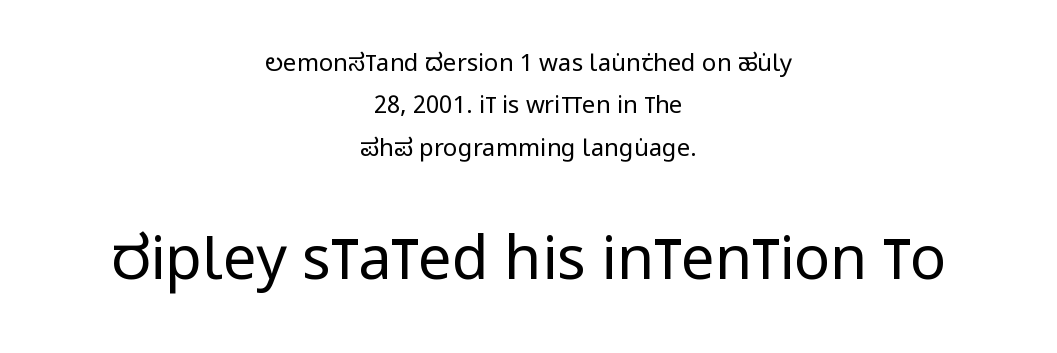
Q: Is the text bold? A: No.
Q: Is the text italic (slanted)? A: No, it is upright.
Q: Is the typeface a serif or a sans-serif typeface? A: Sans-serif.
Q: Is the text underlined? A: No.
Q: How is the paragraph aligned? A: Centered.
Q: Is the spacing between letters normal or unusually wide? A: Normal.
Q: Which block of text is set in a larger size, the first (top) or the second (bottom)? A: The second (bottom) one.
Q: Width (condensed, normal, or wide)? A: Condensed.
Q: Stroke contrast? A: Low.
Q: x-height? A: Large.
Q: Monospaced? A: No.
